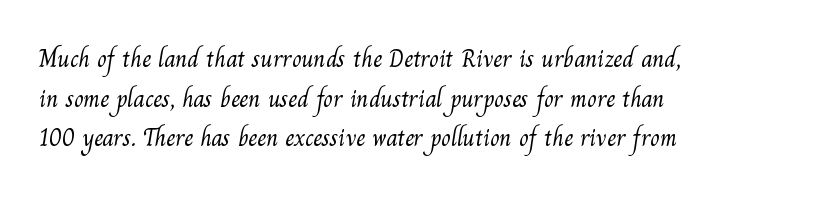
Short and long lines alike share a common starting point at left. Letters have the restrained weight of plain body copy at most. The passage shown stacks its lines at a standard gap. Default kerning and tracking; the words read as compact shapes. Any mark beneath the type? The region is blank.
